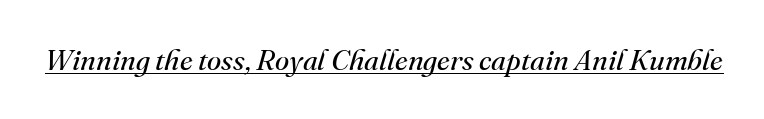
The image shows 29 px regular-weight serif type, italic (leaning right); set normal letter spacing, underlined; medium stroke contrast and a small x-height.
